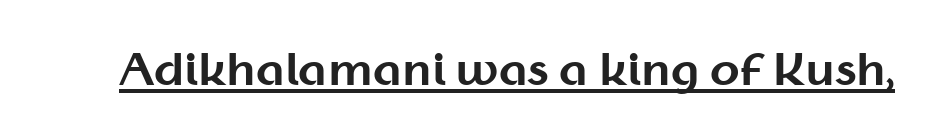
Q: Is the text bold? A: Yes.
Q: Is the text italic (slanted)? A: No, it is upright.
Q: Is the typeface a serif or a sans-serif typeface? A: Sans-serif.
Q: Is the text underlined? A: Yes.
Q: Is the spacing between letters normal or unusually wide? A: Normal.
Q: Width (condensed, normal, or wide)? A: Normal.
Q: Stroke contrast? A: Medium.
Q: x-height? A: Medium.
Q: Monospaced? A: No.
